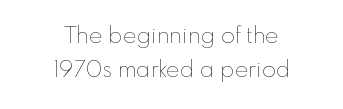
{"italic": "no", "bold": "no", "underline": "no", "align": "center", "line_spacing": "normal", "line_spacing_ratio": 1.5, "letter_spacing": "normal", "letter_spacing_em": 0.0, "glyph_px": 23}
